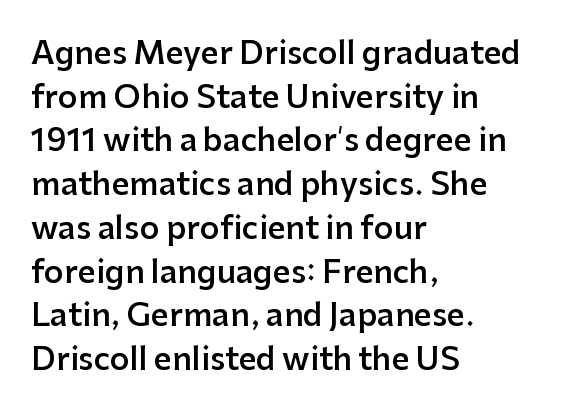
Q: Is the text bold? A: Semi-bold.
Q: Is the text italic (slanted)? A: No, it is upright.
Q: Is the typeface a serif or a sans-serif typeface? A: Sans-serif.
Q: Is the text underlined? A: No.
Q: How is the paragraph aligned? A: Left-aligned.
Q: Is the spacing between letters normal or unusually wide? A: Normal.
Q: Is the spacing between lines tight, normal or loose? A: Normal.
Q: Width (condensed, normal, or wide)? A: Normal.
Q: Stroke contrast? A: Low.
Q: x-height? A: Medium.
Q: Monospaced? A: No.
